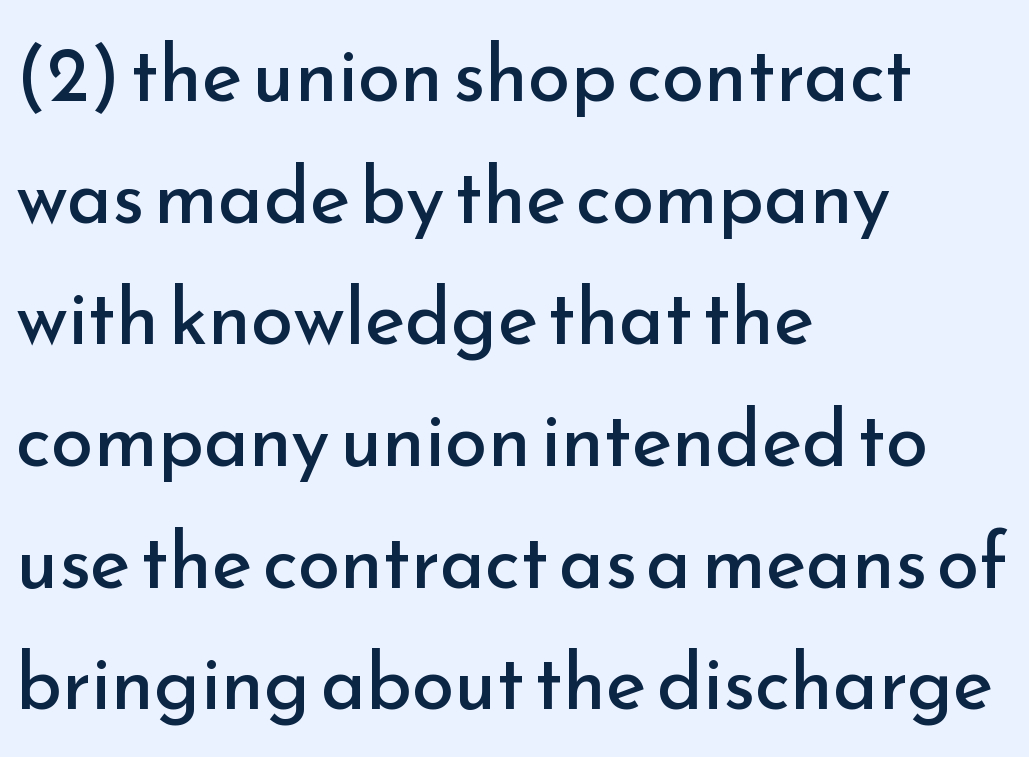
The image shows 77 px regular-weight sans-serif type, upright; set left-aligned, normal line spacing (1.58x), normal letter spacing, not underlined; low stroke contrast and a small x-height.
